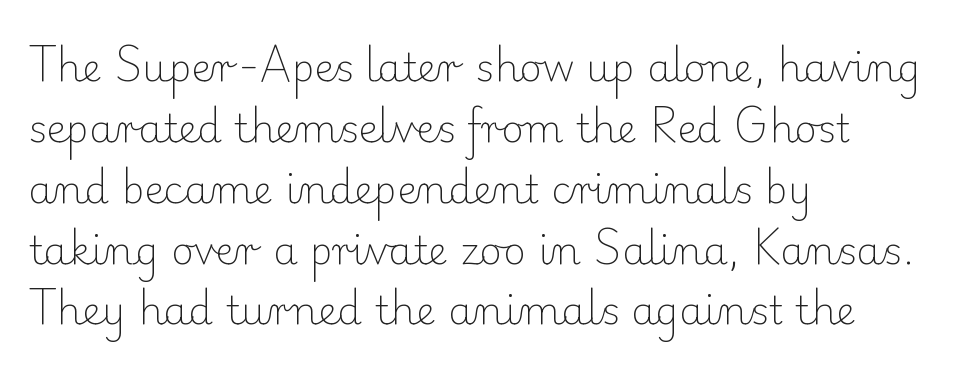
Q: Is the text bold? A: No.
Q: Is the text italic (slanted)? A: No, it is upright.
Q: Is the typeface a serif or a sans-serif typeface? A: Serif.
Q: Is the text underlined? A: No.
Q: How is the paragraph aligned? A: Left-aligned.
Q: Is the spacing between letters normal or unusually wide? A: Normal.
Q: Is the spacing between lines tight, normal or loose? A: Normal.
Q: Width (condensed, normal, or wide)? A: Normal.
Q: Stroke contrast? A: Low.
Q: x-height? A: Small.
Q: Monospaced? A: No.
